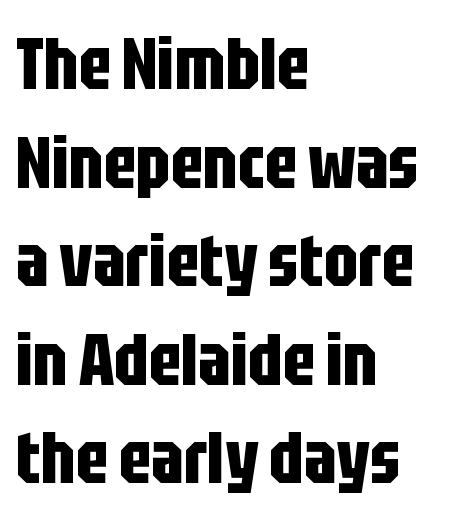
{"serif": "no", "italic": "no", "bold": "yes", "weight": "bold", "width": "condensed", "stroke_contrast": "low", "x_height": "large", "monospaced": "no", "underline": "no", "align": "left", "line_spacing": "normal", "line_spacing_ratio": 1.35, "letter_spacing": "normal", "letter_spacing_em": 0.0, "glyph_px": 73}
